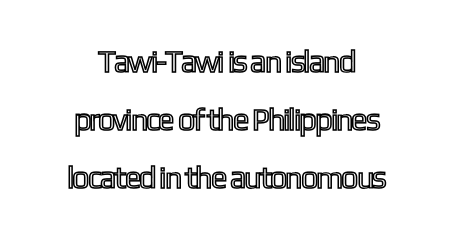
The image shows 31 px condensed type, upright; set centered, line spacing 1.87x, normal letter spacing, not underlined; a medium x-height.
